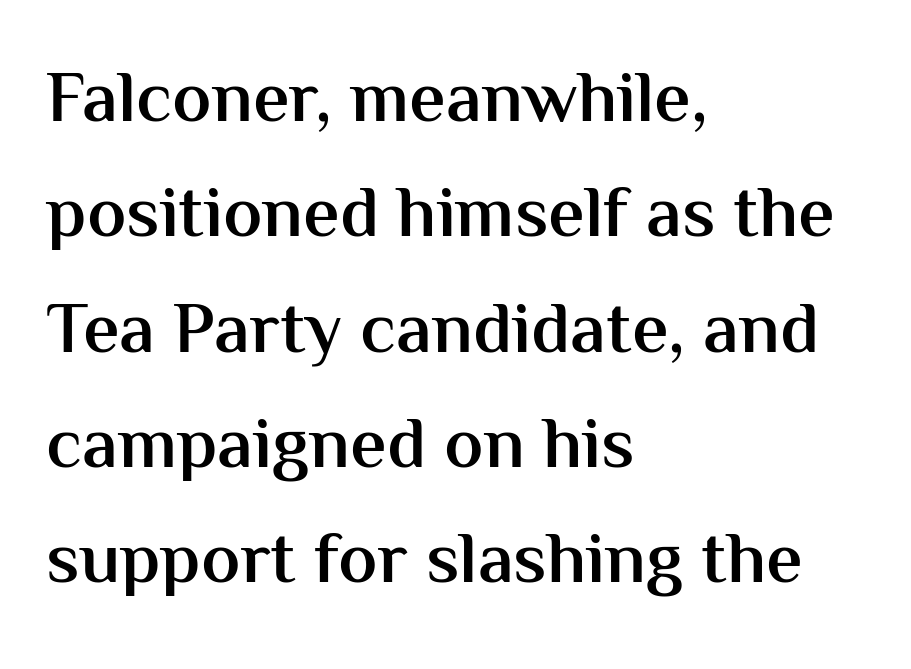
The typography opts for an upright posture over an oblique one. Reading down the column, the eye jumps a familiar distance to each next line. The font is running at a semibold setting, under full bold. This rendering employs a face without finishing strokes, i.e., a sans-serif. Check the space under the baseline: it is left empty. Visually the block forms a straight wall on the left and a jagged coastline on the right.
